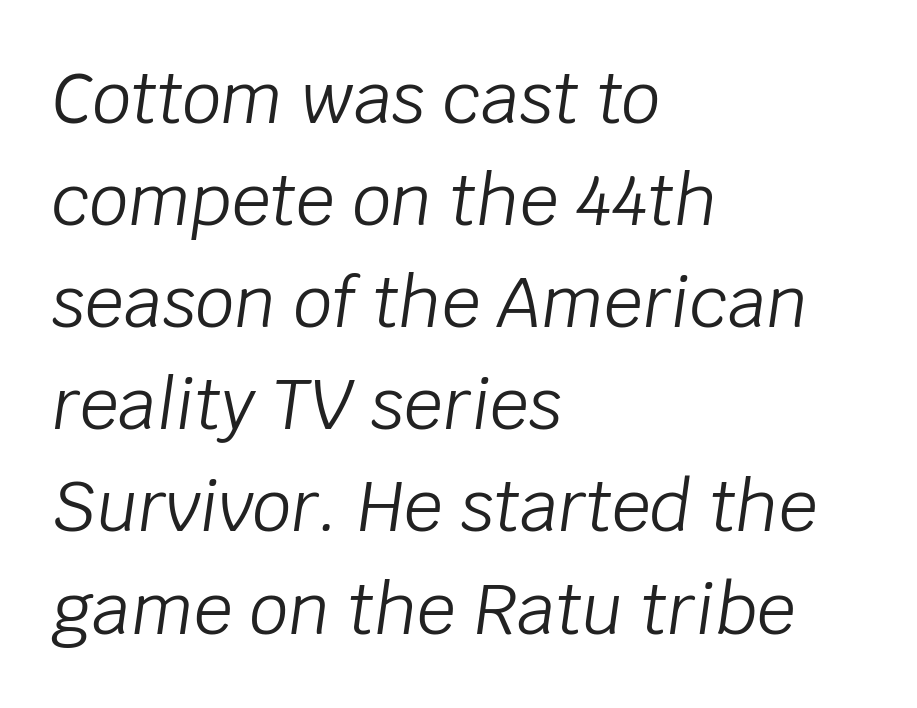
Q: Is the text bold? A: No.
Q: Is the text italic (slanted)? A: Yes, it leans right by about 8 degrees.
Q: Is the text underlined? A: No.
Q: How is the paragraph aligned? A: Left-aligned.
Q: Is the spacing between letters normal or unusually wide? A: Normal.
Q: Is the spacing between lines tight, normal or loose? A: Normal.
Q: Width (condensed, normal, or wide)? A: Normal.
Q: Stroke contrast? A: Low.
Q: x-height? A: Large.
Q: Monospaced? A: No.
